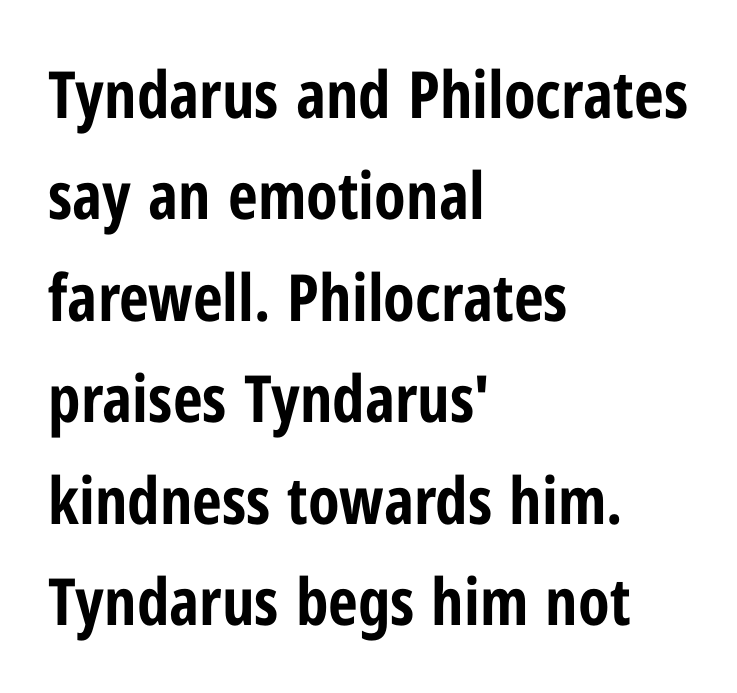
{"serif": "no", "italic": "no", "bold": "yes", "weight": "bold", "width": "condensed", "stroke_contrast": "low", "x_height": "medium", "monospaced": "no", "underline": "no", "align": "left", "line_spacing": "normal", "line_spacing_ratio": 1.56, "letter_spacing": "normal", "letter_spacing_em": 0.0, "glyph_px": 65}
